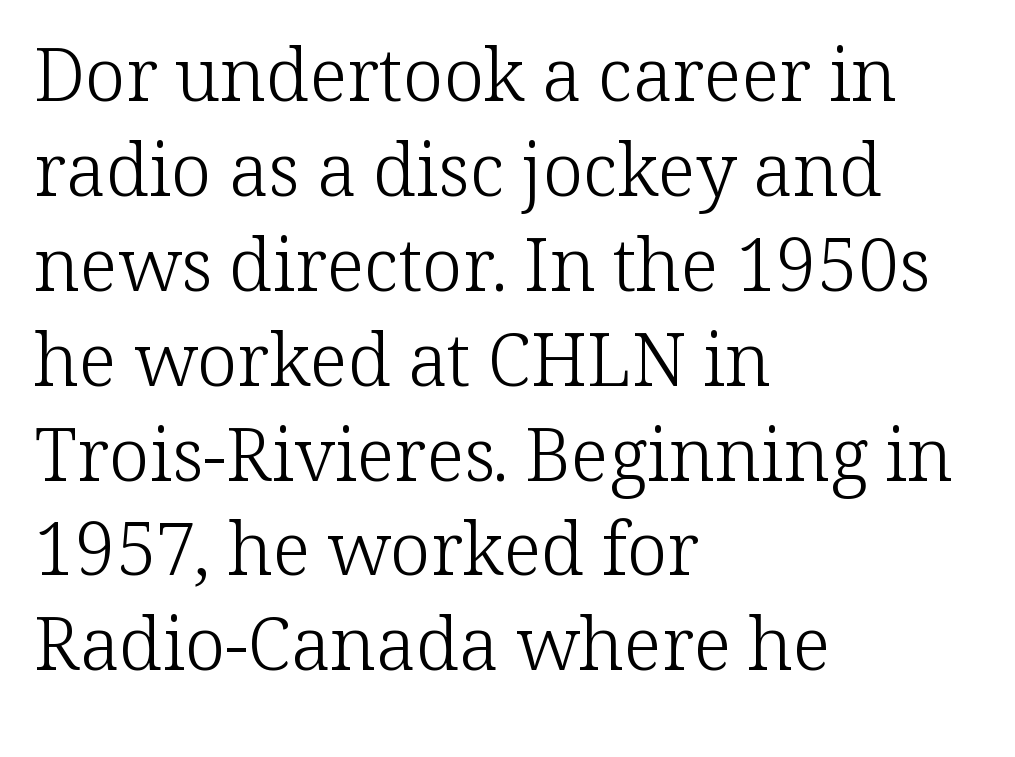
The image shows 73 px light serif type, upright; set left-aligned, normal line spacing (1.3x), normal letter spacing, not underlined; low stroke contrast and a medium x-height.
